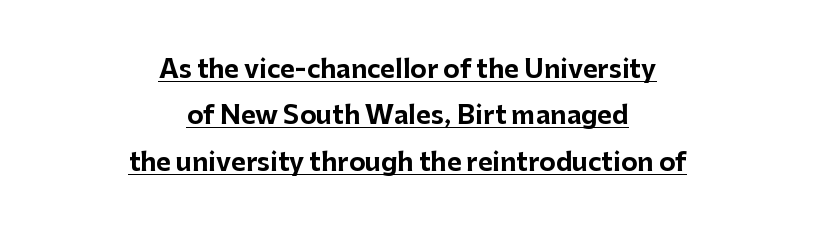
The image shows 25 px bold type, upright; set centered, line spacing 1.86x, normal letter spacing, underlined.
